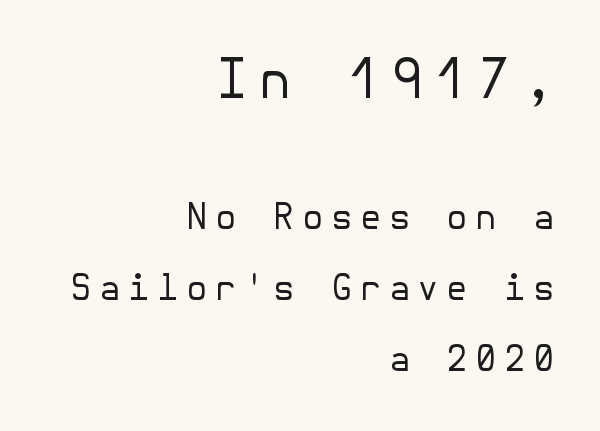
The image shows 53 px regular-weight sans-serif type, upright; set right-aligned, loose line spacing (2.02x), unusually wide letter spacing (+0.21 em), not underlined; the first (top) block is 1.51x larger; low stroke contrast and a medium x-height.
